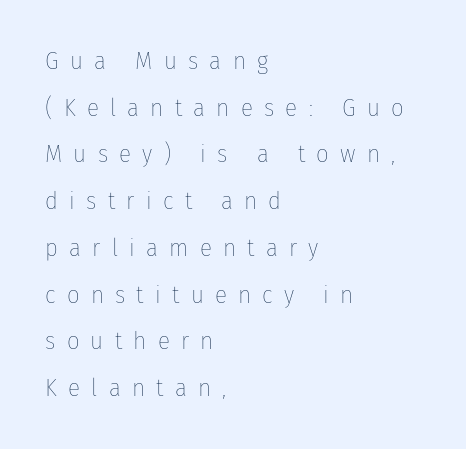
Summary of weight: not heavy and not bold. Honestly, there is no underline to notice here at all. Is there any slant? The stems are plumb. One-word summary of the alignment: left. This rendering widens character spacing well past its baseline value.
